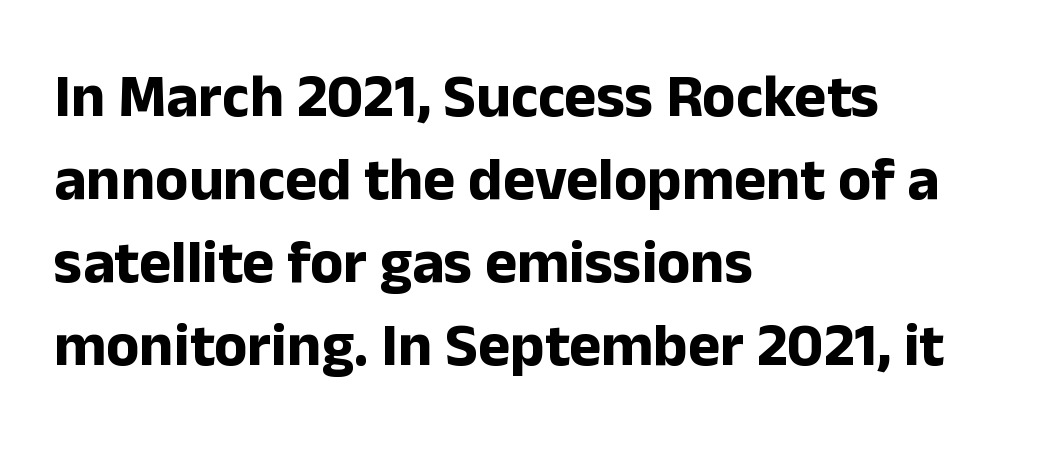
A clean baseline with only descenders dipping below it. This block has exactly the height ordinary leading produces. Designer's note — italics off, roman on. Each letter's strokes conclude bluntly, with no projecting serifs. This sample uses plain, unmodified letter spacing.
